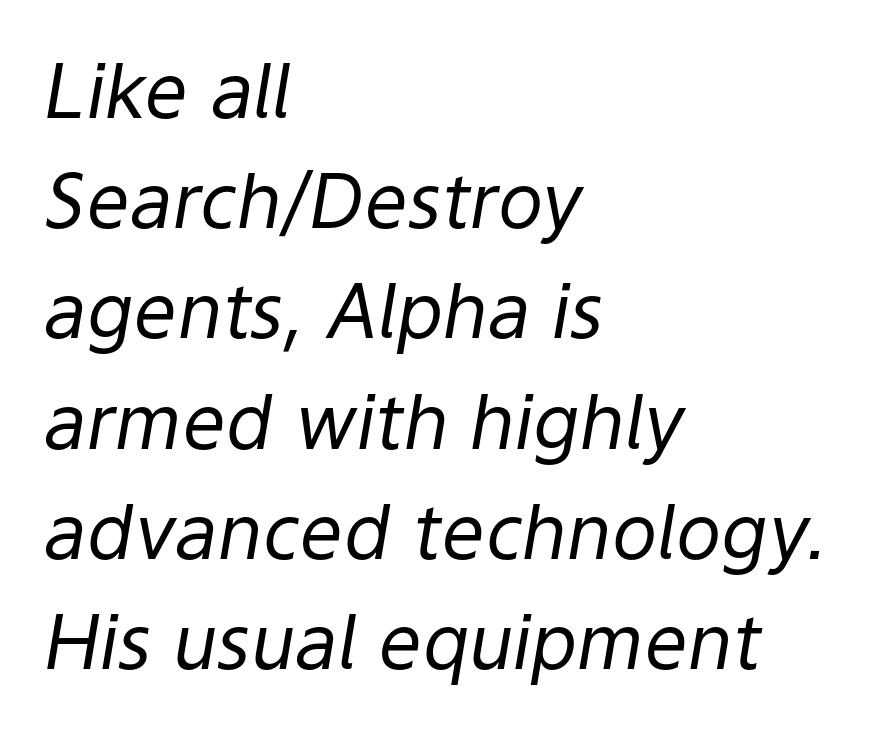
The image shows 76 px regular-weight type, italic (leaning right); set left-aligned, normal line spacing (1.45x), normal letter spacing, not underlined; low stroke contrast and a medium x-height.
